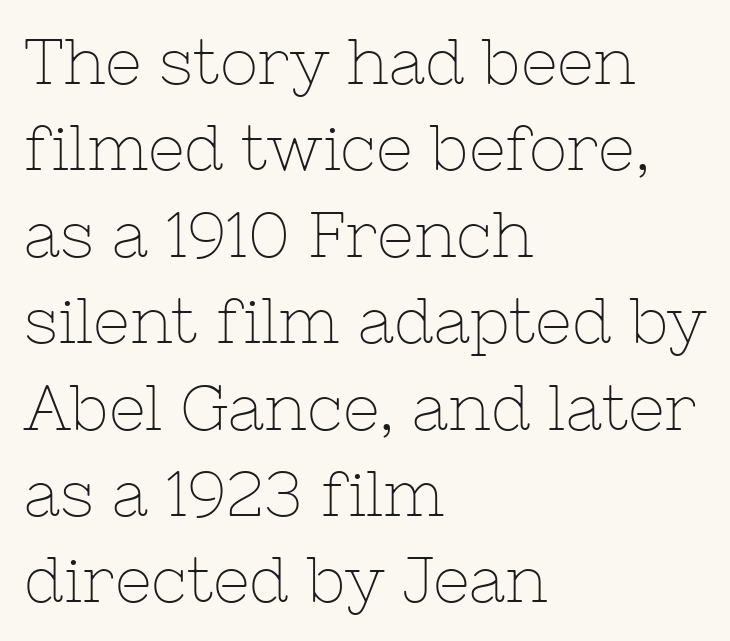
{"serif": "yes", "italic": "no", "bold": "no", "weight": "thin", "width": "normal", "stroke_contrast": "low", "x_height": "medium", "monospaced": "no", "underline": "no", "align": "left", "line_spacing": "normal", "line_spacing_ratio": 1.35, "letter_spacing": "normal", "letter_spacing_em": 0.0, "glyph_px": 64}
